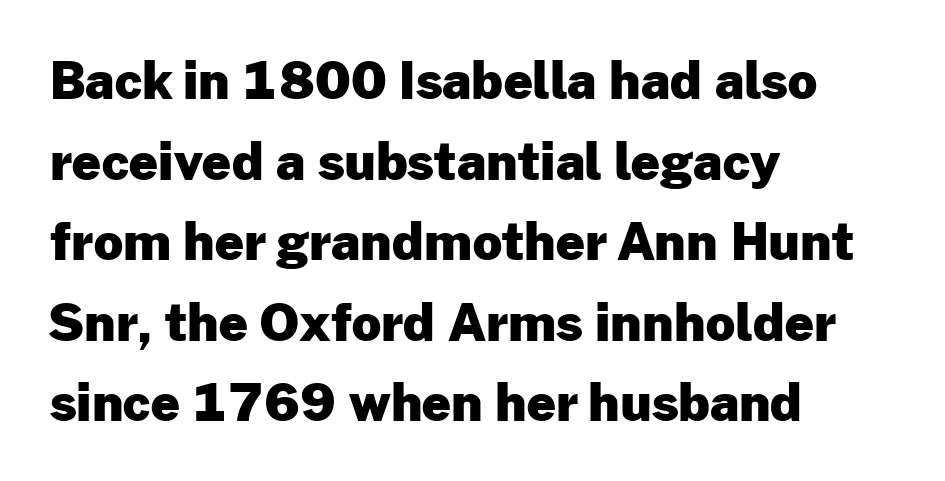
{"serif": "no", "italic": "no", "bold": "yes", "weight": "heavy", "width": "normal", "stroke_contrast": "low", "x_height": "medium", "monospaced": "no", "underline": "no", "align": "left", "line_spacing": "normal", "line_spacing_ratio": 1.58, "letter_spacing": "normal", "letter_spacing_em": 0.0, "glyph_px": 51}
